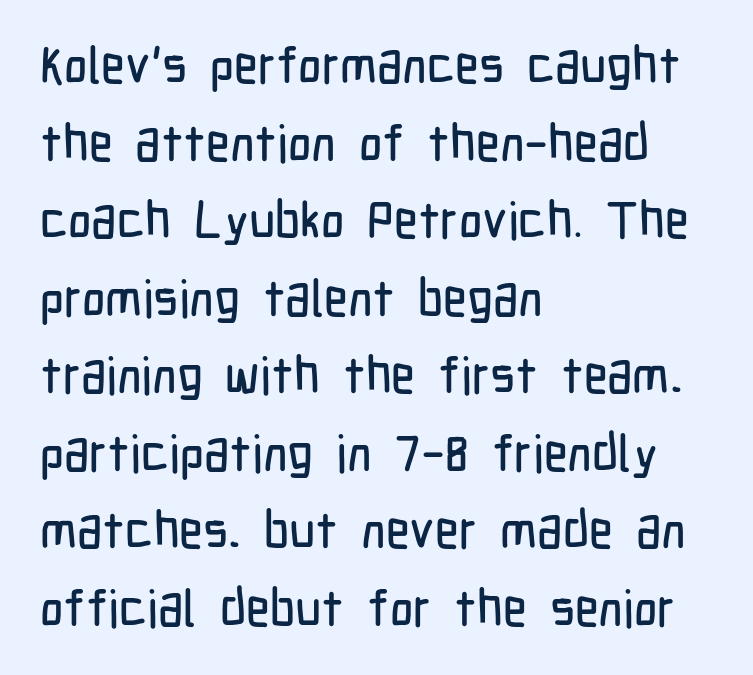
{"serif": "no", "italic": "no", "width": "condensed", "stroke_contrast": "low", "x_height": "medium", "monospaced": "no", "underline": "no", "align": "left", "line_spacing": "normal", "line_spacing_ratio": 1.52, "letter_spacing": "normal", "letter_spacing_em": 0.0, "glyph_px": 51}
